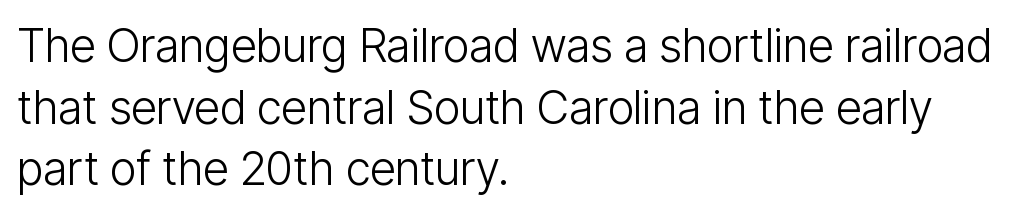
The image shows 46 px light, condensed sans-serif type, upright; set left-aligned, normal line spacing (1.34x), normal letter spacing, not underlined; low stroke contrast and a medium x-height.
